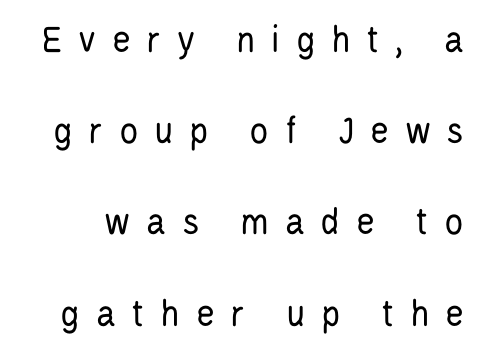
Q: Is the text bold? A: No.
Q: Is the text italic (slanted)? A: No, it is upright.
Q: Is the typeface a serif or a sans-serif typeface? A: Sans-serif.
Q: Is the text underlined? A: No.
Q: Is the spacing between letters normal or unusually wide? A: Unusually wide.
Q: Is the spacing between lines tight, normal or loose? A: Loose.
Q: Width (condensed, normal, or wide)? A: Condensed.
Q: Stroke contrast? A: Low.
Q: x-height? A: Large.
Q: Monospaced? A: No.
